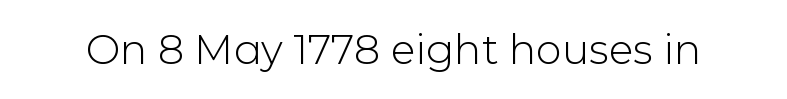
{"serif": "no", "italic": "no", "bold": "no", "weight": "light", "width": "normal", "stroke_contrast": "low", "x_height": "medium", "monospaced": "no", "underline": "no", "letter_spacing": "normal", "letter_spacing_em": 0.0, "glyph_px": 41}
